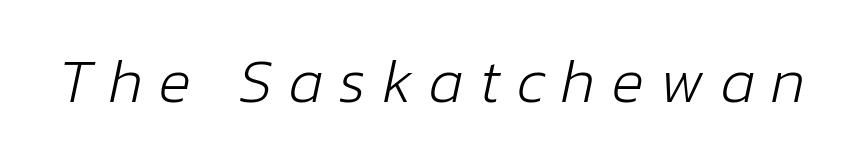
Tall strokes in this sample are angled rather than plumb. You could not count columns in this text — the font is proportionally spaced. Lines of text with bare space underneath. This is not heavy type; no bold has been used. What stands out about the letter spacing? Its width — letters are far apart.
